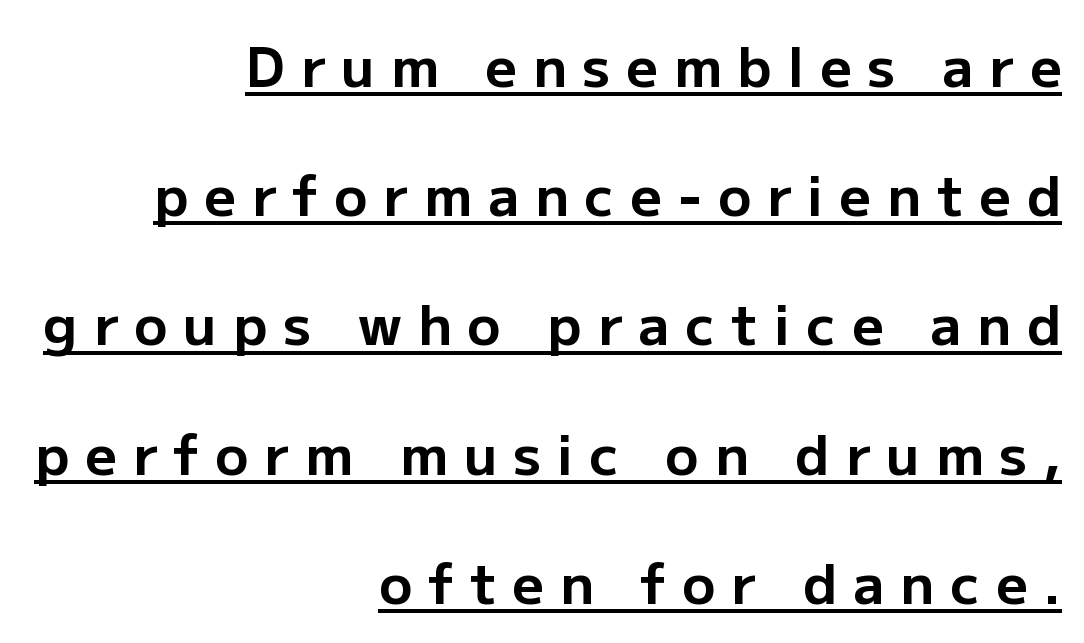
Posture: straight, roman, zero tilt. Substantial extra tracking has been applied to these lines. Is this a fixed-width face? No — the glyphs have proportional, varying widths. Students, observe: this is what heavily led, spacious text looks like.
